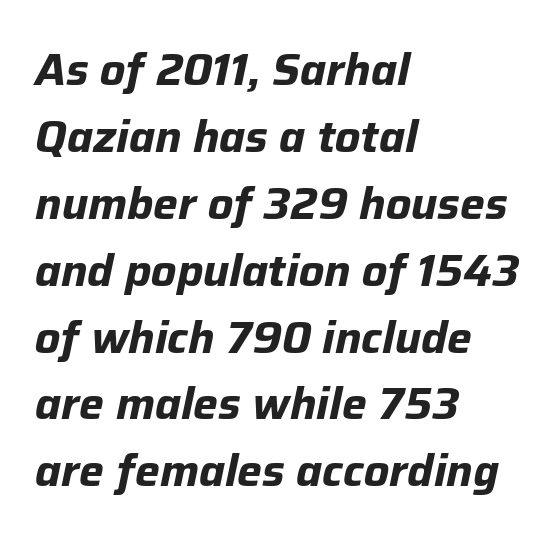
{"italic": "yes", "lean": "right", "slant_degrees": 12, "bold": "yes", "weight": "bold", "width": "normal", "stroke_contrast": "low", "x_height": "medium", "monospaced": "no", "underline": "no", "align": "left", "line_spacing": "normal", "line_spacing_ratio": 1.52, "letter_spacing": "normal", "letter_spacing_em": 0.0, "glyph_px": 44}
